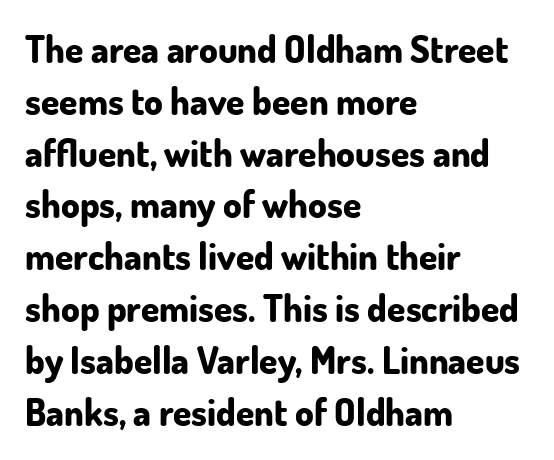
{"serif": "no", "italic": "no", "bold": "yes", "weight": "bold", "width": "normal", "stroke_contrast": "low", "x_height": "small", "monospaced": "no", "underline": "no", "align": "left", "line_spacing": "normal", "line_spacing_ratio": 1.4, "letter_spacing": "normal", "letter_spacing_em": 0.0, "glyph_px": 37}
